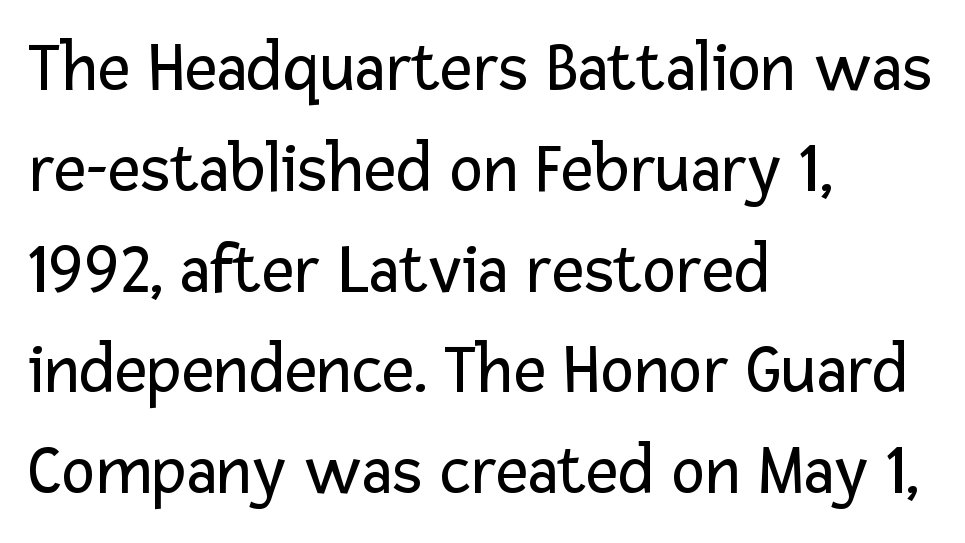
Q: Is the text bold? A: No.
Q: Is the text italic (slanted)? A: No, it is upright.
Q: Is the typeface a serif or a sans-serif typeface? A: Sans-serif.
Q: Is the text underlined? A: No.
Q: How is the paragraph aligned? A: Left-aligned.
Q: Is the spacing between letters normal or unusually wide? A: Normal.
Q: Is the spacing between lines tight, normal or loose? A: Normal.
Q: Width (condensed, normal, or wide)? A: Normal.
Q: Stroke contrast? A: Low.
Q: x-height? A: Medium.
Q: Monospaced? A: No.
